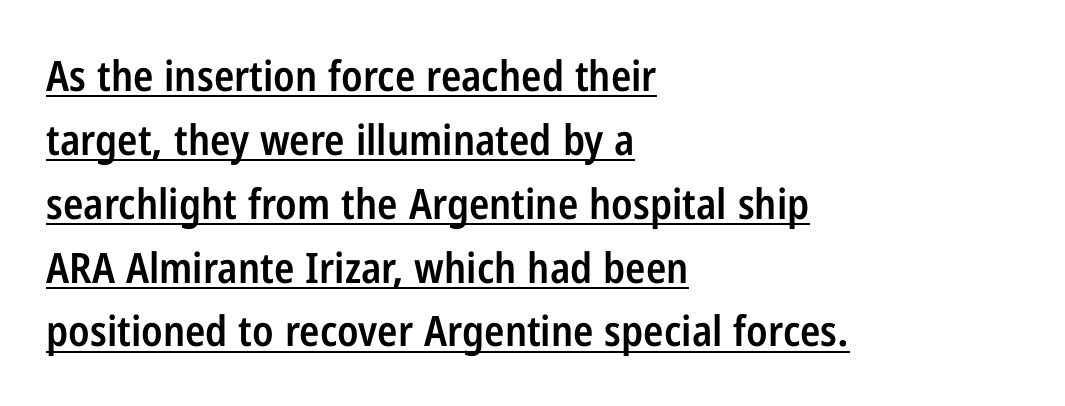
Q: Is the text bold? A: Semi-bold.
Q: Is the text italic (slanted)? A: No, it is upright.
Q: Is the typeface a serif or a sans-serif typeface? A: Sans-serif.
Q: Is the text underlined? A: Yes.
Q: How is the paragraph aligned? A: Left-aligned.
Q: Is the spacing between letters normal or unusually wide? A: Normal.
Q: Is the spacing between lines tight, normal or loose? A: Normal.
Q: Width (condensed, normal, or wide)? A: Condensed.
Q: Stroke contrast? A: Low.
Q: x-height? A: Medium.
Q: Monospaced? A: No.
